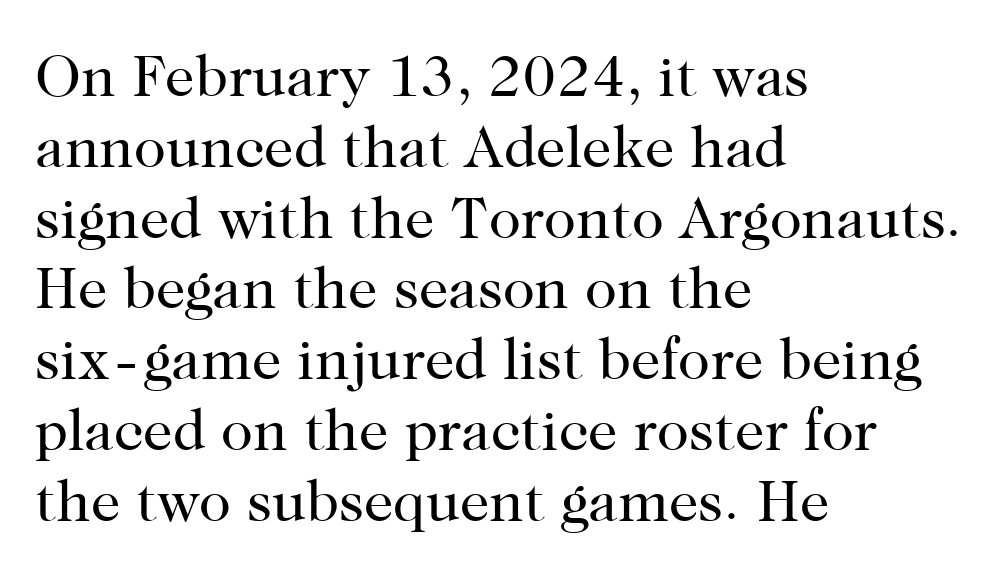
The image shows 59 px regular-weight serif type, upright; set left-aligned, line spacing 1.2x, normal letter spacing, not underlined; high stroke contrast and a medium x-height.
